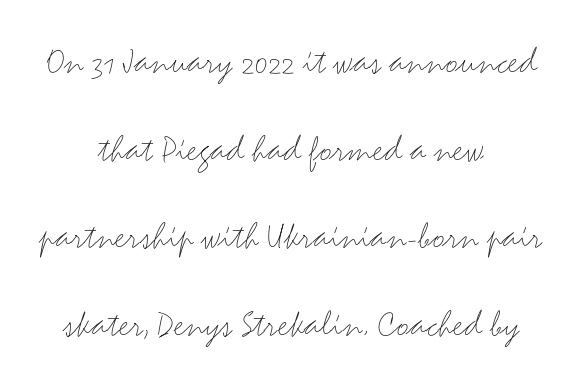
Q: Is the text bold? A: No.
Q: Is the text italic (slanted)? A: Yes.
Q: Is the typeface a serif or a sans-serif typeface? A: Sans-serif.
Q: Is the text underlined? A: No.
Q: How is the paragraph aligned? A: Centered.
Q: Is the spacing between letters normal or unusually wide? A: Normal.
Q: Is the spacing between lines tight, normal or loose? A: Loose.
Q: Width (condensed, normal, or wide)? A: Wide.
Q: Stroke contrast? A: Medium.
Q: x-height? A: Small.
Q: Monospaced? A: No.
